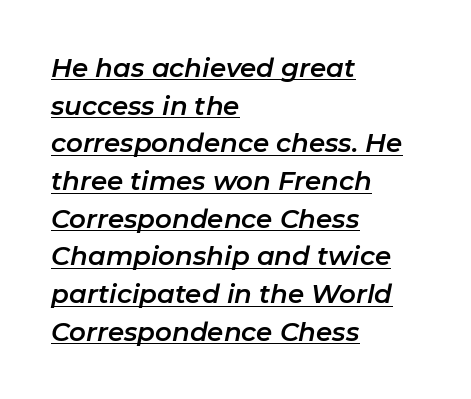
Q: Is the text italic (slanted)? A: Yes, it leans right by about 11 degrees.
Q: Is the text underlined? A: Yes.
Q: How is the paragraph aligned? A: Left-aligned.
Q: Is the spacing between letters normal or unusually wide? A: Normal.
Q: Is the spacing between lines tight, normal or loose? A: Normal.
